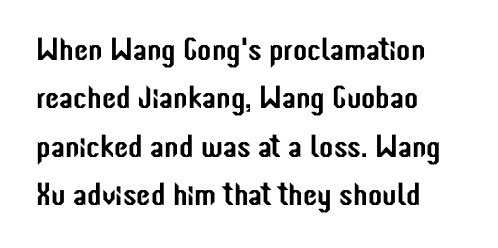
The letters stand straight up with perfectly vertical stems. The font family rendered here belongs to the sans-serif group. A typesetter would call this leading conventional body-copy spacing. Is the block centered? No — it sits flush against the left margin. You could not count columns in this text — the font is proportionally spaced.
